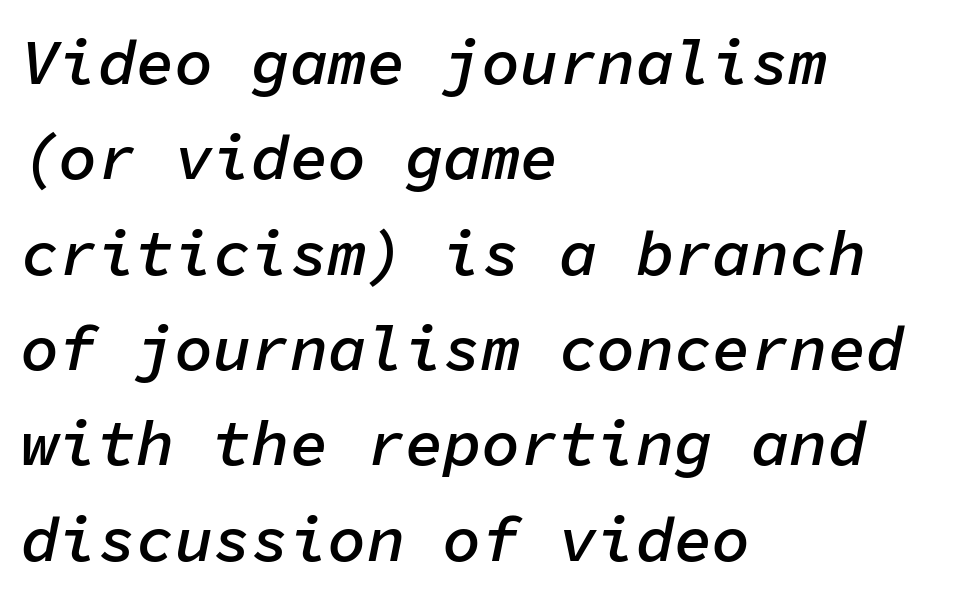
{"italic": "yes", "lean": "right", "slant_degrees": 11, "bold": "semi", "weight": "semibold", "width": "normal", "stroke_contrast": "low", "x_height": "medium", "monospaced": "yes", "underline": "no", "align": "left", "line_spacing": "normal", "line_spacing_ratio": 1.49, "letter_spacing": "normal", "letter_spacing_em": 0.0, "glyph_px": 64}
